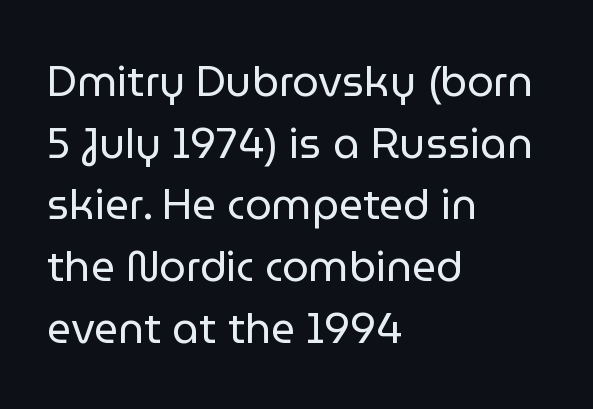
{"serif": "no", "italic": "no", "bold": "no", "weight": "regular", "width": "normal", "stroke_contrast": "low", "x_height": "medium", "monospaced": "no", "underline": "no", "align": "left", "line_spacing": "normal", "line_spacing_ratio": 1.47, "letter_spacing": "normal", "letter_spacing_em": 0.0, "glyph_px": 42}
